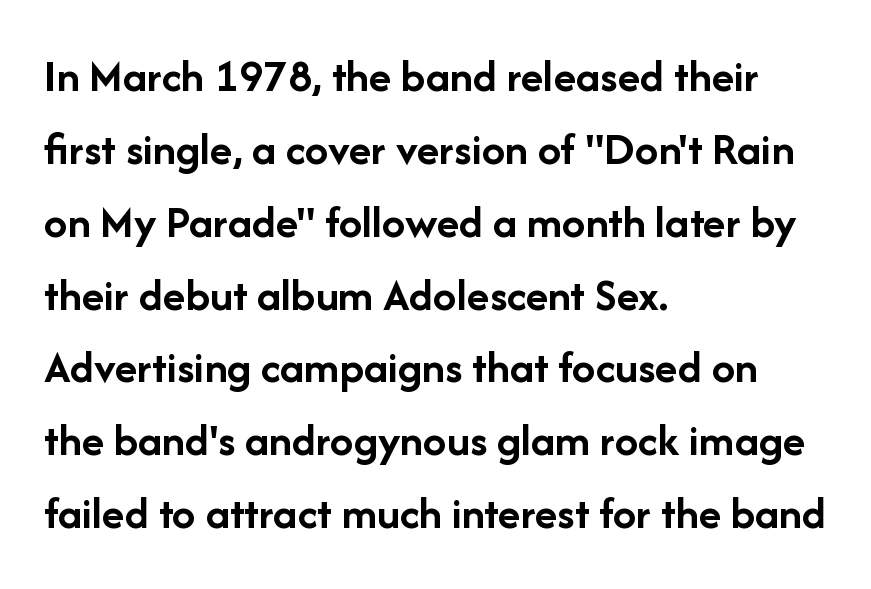
The zone under the glyphs is completely vacant. Character widths vary here, with narrow letters taking less room than wide ones. Does extra space separate the letters? No, they use regular spacing. This sample uses an upright cut, with every glyph sitting square on the baseline. One glance says typical: line gaps are just what's usual.
